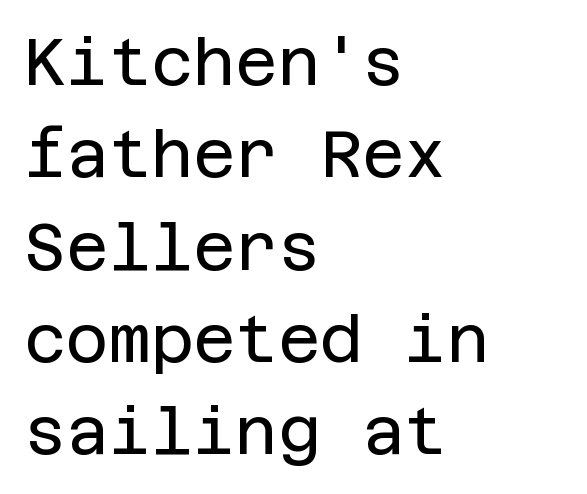
{"serif": "no", "italic": "no", "bold": "no", "weight": "regular", "width": "normal", "stroke_contrast": "low", "x_height": "large", "underline": "no", "align": "left", "line_spacing": "normal", "line_spacing_ratio": 1.42, "letter_spacing": "normal", "letter_spacing_em": 0.0, "glyph_px": 65}
